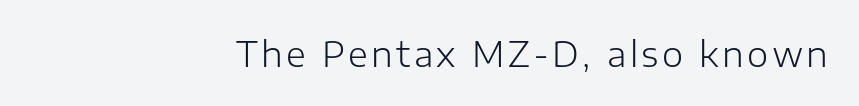
{"serif": "no", "italic": "no", "bold": "no", "weight": "light", "width": "normal", "stroke_contrast": "low", "x_height": "medium", "monospaced": "no", "underline": "no", "align": "right", "glyph_px": 34}
